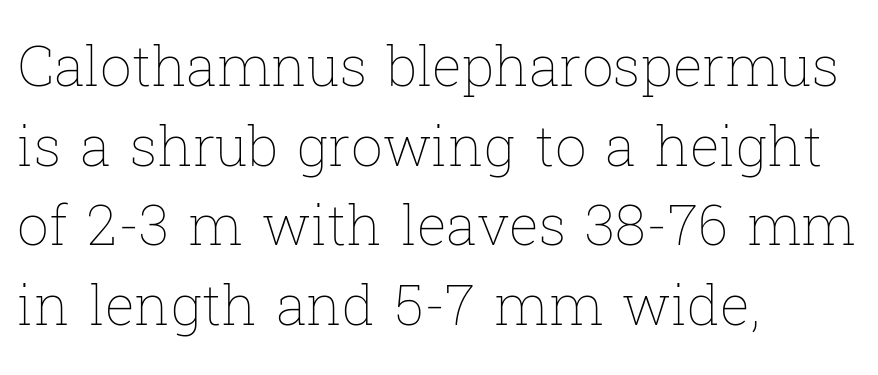
The typography opts for an upright posture over an oblique one. Students, observe: this is what conventionally led text looks like. The font is comparable to plain body text, perhaps lighter. This rendering features lettering with no underline.
